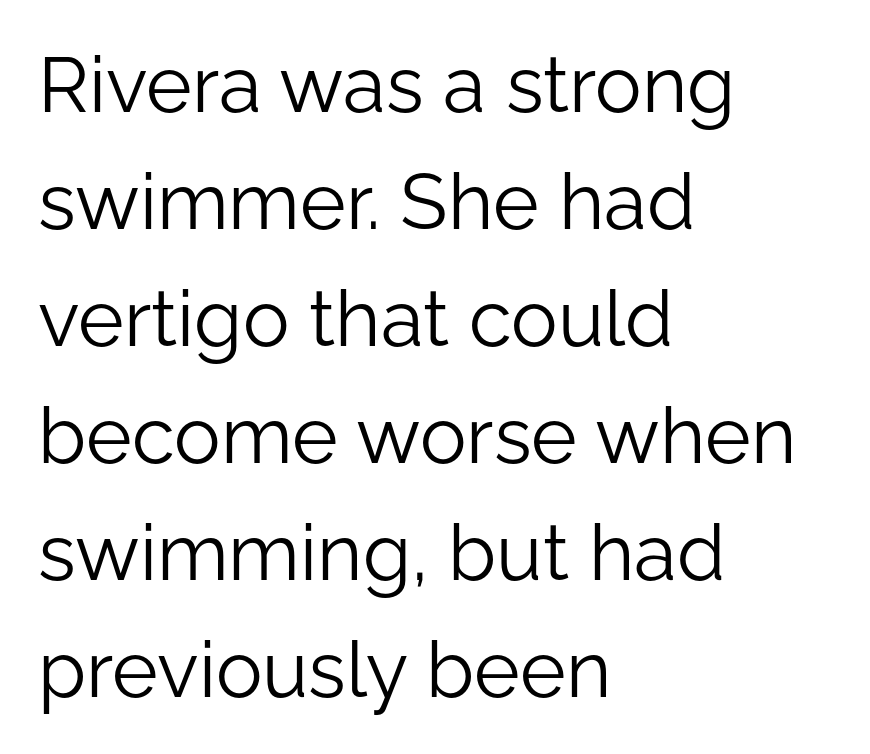
Q: Is the text bold? A: No.
Q: Is the text italic (slanted)? A: No, it is upright.
Q: Is the typeface a serif or a sans-serif typeface? A: Sans-serif.
Q: Is the text underlined? A: No.
Q: How is the paragraph aligned? A: Left-aligned.
Q: Is the spacing between letters normal or unusually wide? A: Normal.
Q: Is the spacing between lines tight, normal or loose? A: Normal.
Q: Width (condensed, normal, or wide)? A: Normal.
Q: Stroke contrast? A: Low.
Q: x-height? A: Medium.
Q: Monospaced? A: No.
